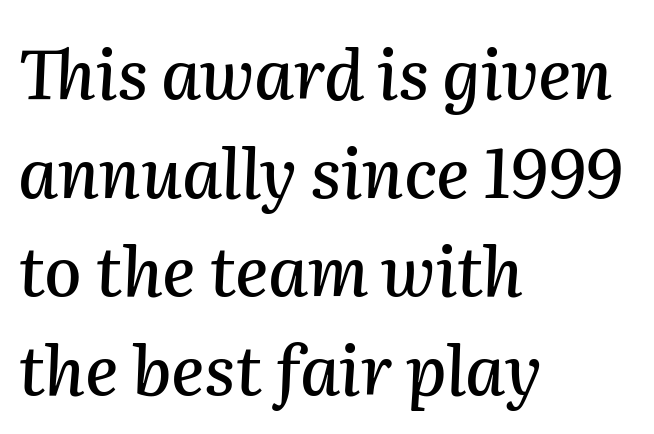
Q: Is the text italic (slanted)? A: Yes, it leans right by about 2 degrees.
Q: Is the text underlined? A: No.
Q: How is the paragraph aligned? A: Left-aligned.
Q: Is the spacing between letters normal or unusually wide? A: Normal.
Q: Is the spacing between lines tight, normal or loose? A: Normal.
Q: Width (condensed, normal, or wide)? A: Normal.
Q: Stroke contrast? A: Medium.
Q: x-height? A: Medium.
Q: Monospaced? A: No.
